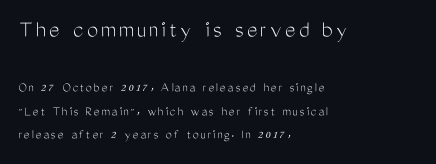
The image shows 25 px text type, upright; set left-aligned, normal line spacing (1.68x), not underlined; the first (top) block is 1.79x larger.
